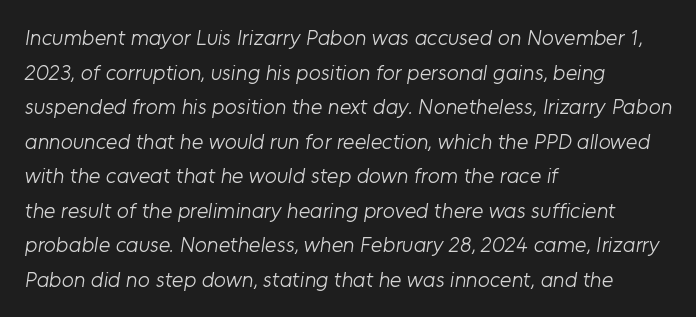
Q: Is the text bold? A: No.
Q: Is the text underlined? A: No.
Q: How is the paragraph aligned? A: Left-aligned.
Q: Is the spacing between letters normal or unusually wide? A: Normal.
Q: Is the spacing between lines tight, normal or loose? A: Normal.
